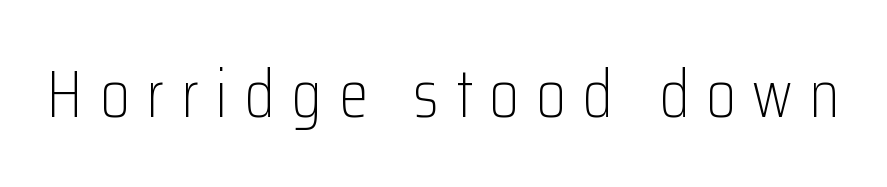
Q: Is the text bold? A: No.
Q: Is the text italic (slanted)? A: No, it is upright.
Q: Is the typeface a serif or a sans-serif typeface? A: Sans-serif.
Q: Is the text underlined? A: No.
Q: Is the spacing between letters normal or unusually wide? A: Unusually wide.
Q: Width (condensed, normal, or wide)? A: Condensed.
Q: Stroke contrast? A: Low.
Q: x-height? A: Medium.
Q: Monospaced? A: No.
